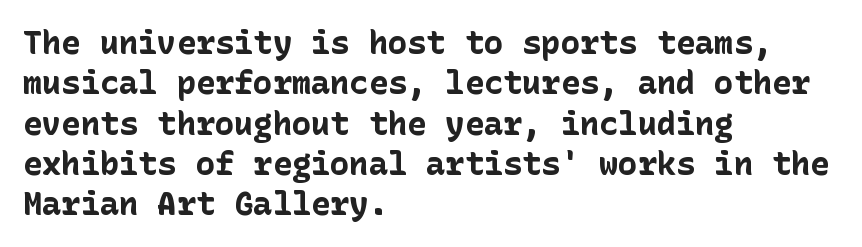
{"serif": "no", "italic": "no", "bold": "yes", "weight": "bold", "width": "normal", "stroke_contrast": "low", "x_height": "medium", "underline": "no", "align": "left", "line_spacing": "normal", "line_spacing_ratio": 1.26, "letter_spacing": "normal", "letter_spacing_em": 0.0, "glyph_px": 32}
